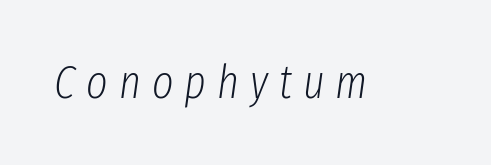
{"italic": "yes", "lean": "right", "slant_degrees": 8, "bold": "no", "weight": "light", "width": "condensed", "stroke_contrast": "low", "x_height": "medium", "monospaced": "no", "underline": "no", "letter_spacing": "wide", "letter_spacing_em": 0.24, "glyph_px": 46}
